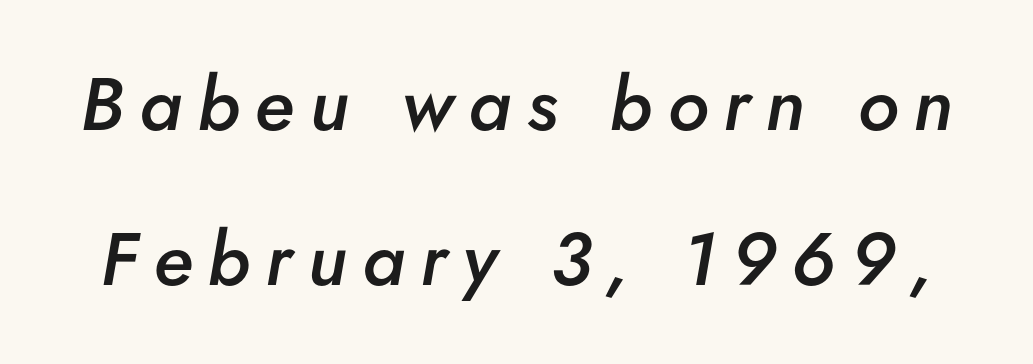
The image shows 75 px semibold type, italic (leaning right); set loose line spacing (2.07x), unusually wide letter spacing (+0.2 em), not underlined; low stroke contrast and a small x-height.
